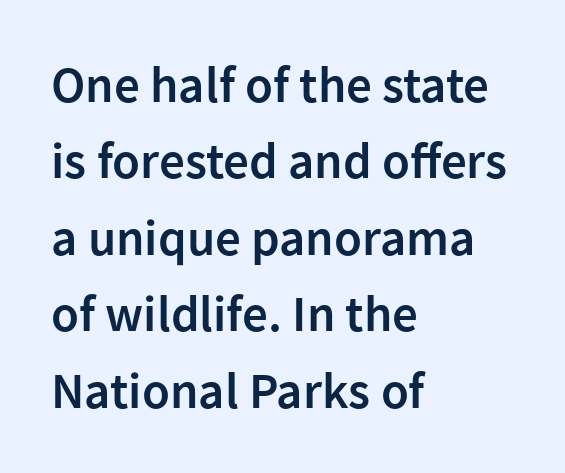
The sample has been set in demibold, a notch under bold. Spacing verdict: proportional, widths tailored to each character. In terms of letterform style, serifs are entirely absent. Rendered with straight, roman letterforms. A clean baseline with only descenders dipping below it. The rows are spaced the way most documents space them.
